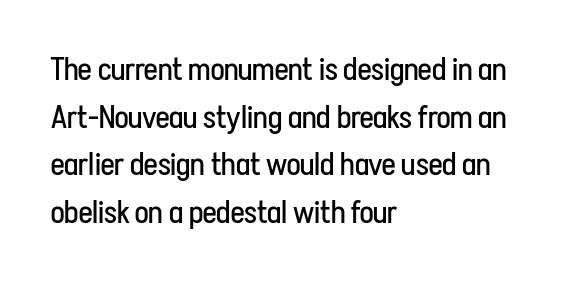
The image shows 32 px regular-weight, condensed sans-serif type, upright; set left-aligned, normal line spacing (1.49x), normal letter spacing, not underlined; low stroke contrast and a medium x-height.
